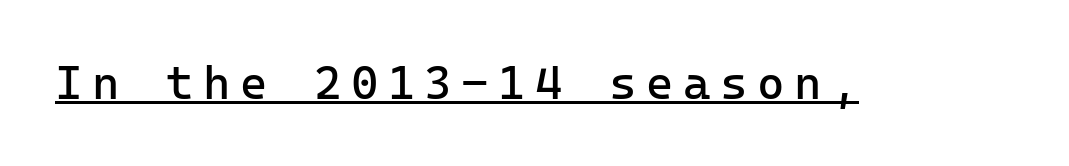
The image shows 47 px regular-weight sans-serif type, upright; set unusually wide letter spacing (+0.2 em), underlined; low stroke contrast and a medium x-height.
